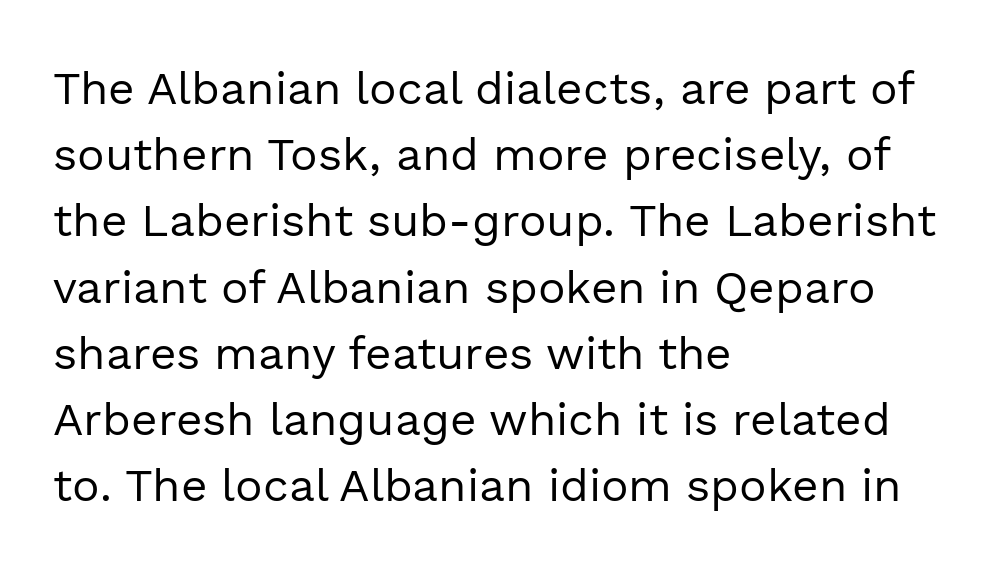
{"serif": "no", "italic": "no", "bold": "no", "weight": "regular", "width": "normal", "x_height": "medium", "monospaced": "no", "underline": "no", "align": "left", "line_spacing": "normal", "line_spacing_ratio": 1.44, "letter_spacing": "normal", "letter_spacing_em": 0.0, "glyph_px": 46}
